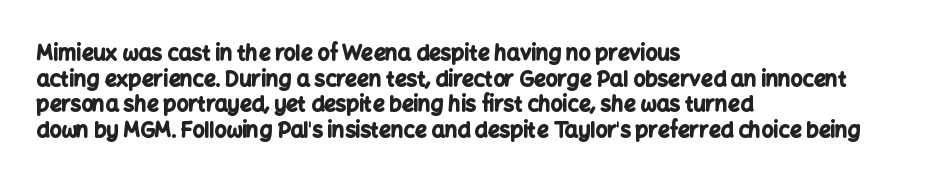
Is there any slant? The stems are plumb. The zone under the glyphs is completely vacant. Caption: bold face, heavy strokes. Each word holds together tightly as a unit, with standard inter-letter gaps. Does the copy run flush right? No — it runs flush left.
